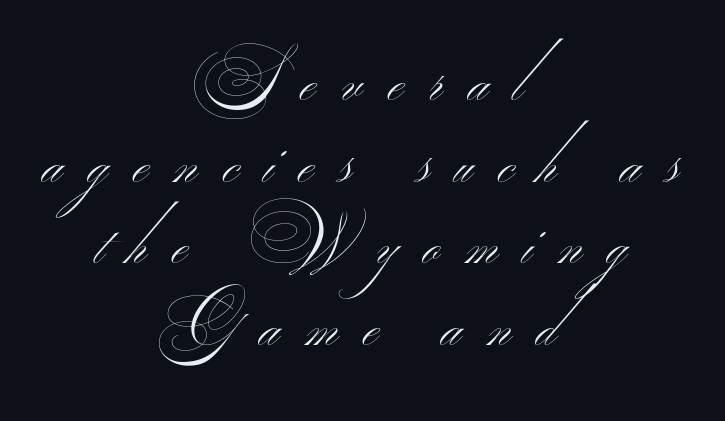
Q: Is the text bold? A: No.
Q: Is the typeface a serif or a sans-serif typeface? A: Sans-serif.
Q: Is the text underlined? A: No.
Q: How is the paragraph aligned? A: Centered.
Q: Is the spacing between letters normal or unusually wide? A: Unusually wide.
Q: Width (condensed, normal, or wide)? A: Wide.
Q: Stroke contrast? A: Medium.
Q: Monospaced? A: No.
